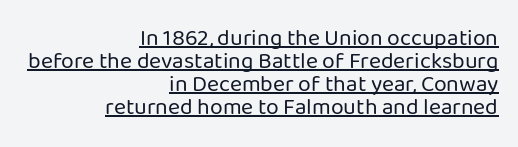
The image shows 23 px text type, upright; set right-aligned, tight line spacing (1.0x), normal letter spacing, underlined.
